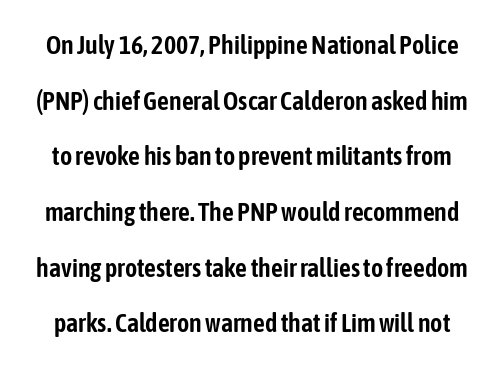
The image shows 26 px text type, upright; set loose line spacing (2.14x), normal letter spacing, not underlined.
